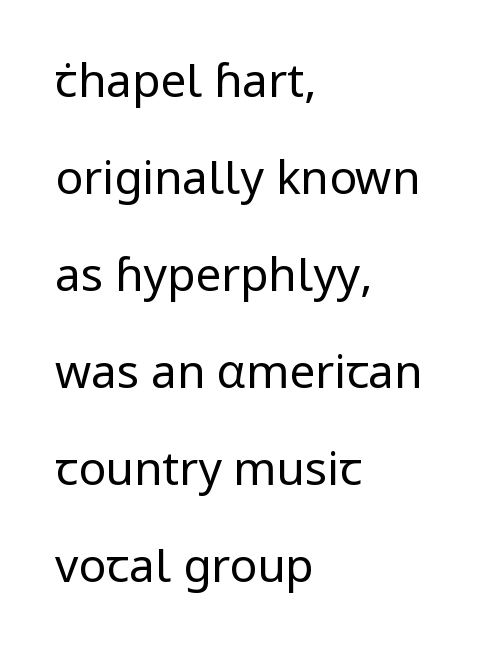
{"serif": "no", "italic": "no", "bold": "no", "weight": "regular", "width": "normal", "stroke_contrast": "low", "x_height": "medium", "monospaced": "no", "underline": "no", "align": "left", "line_spacing": "loose", "line_spacing_ratio": 2.11, "letter_spacing": "normal", "letter_spacing_em": 0.0, "glyph_px": 46}
